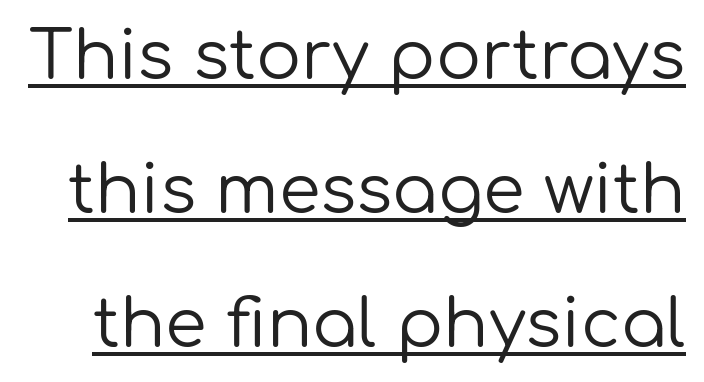
The image shows 67 px regular-weight sans-serif type, upright; set loose line spacing (2.0x), normal letter spacing, underlined; low stroke contrast and a medium x-height.
